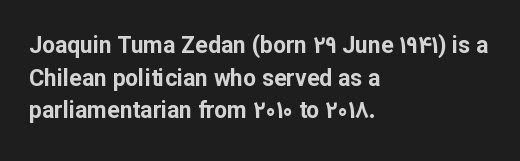
{"italic": "no", "bold": "yes", "underline": "no", "align": "left", "line_spacing": "normal", "line_spacing_ratio": 1.42, "letter_spacing": "normal", "letter_spacing_em": 0.0, "glyph_px": 23}
